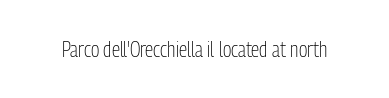
Q: Is the text bold? A: No.
Q: Is the text italic (slanted)? A: No, it is upright.
Q: Is the text underlined? A: No.
Q: Is the spacing between letters normal or unusually wide? A: Normal.
